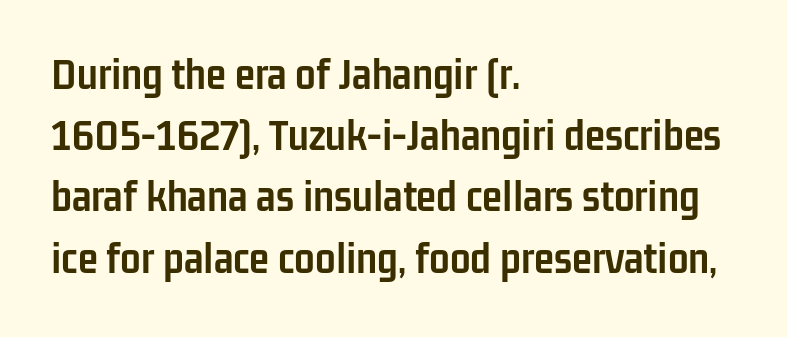
{"serif": "no", "italic": "no", "bold": "yes", "weight": "semibold", "width": "condensed", "stroke_contrast": "low", "x_height": "medium", "monospaced": "no", "underline": "no", "align": "left", "line_spacing": "normal", "line_spacing_ratio": 1.33, "letter_spacing": "normal", "letter_spacing_em": 0.0, "glyph_px": 46}
